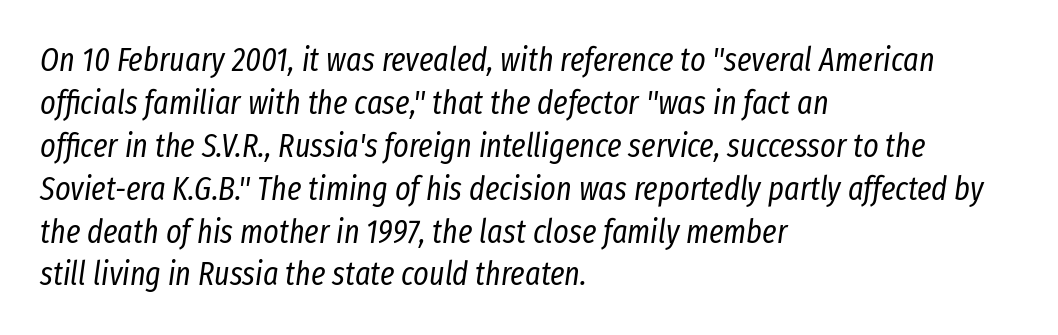
The image shows 33 px regular-weight, condensed type, italic (leaning right); set left-aligned, normal line spacing (1.3x), normal letter spacing, not underlined; low stroke contrast and a medium x-height.
